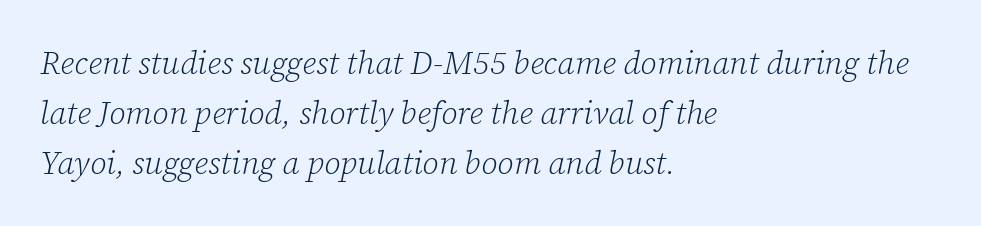
Q: Is the text bold? A: No.
Q: Is the text italic (slanted)? A: Yes, it leans right by about 12 degrees.
Q: Is the typeface a serif or a sans-serif typeface? A: Serif.
Q: Is the text underlined? A: No.
Q: How is the paragraph aligned? A: Left-aligned.
Q: Is the spacing between letters normal or unusually wide? A: Normal.
Q: Is the spacing between lines tight, normal or loose? A: Normal.
Q: Width (condensed, normal, or wide)? A: Normal.
Q: Stroke contrast? A: Low.
Q: x-height? A: Medium.
Q: Monospaced? A: No.
